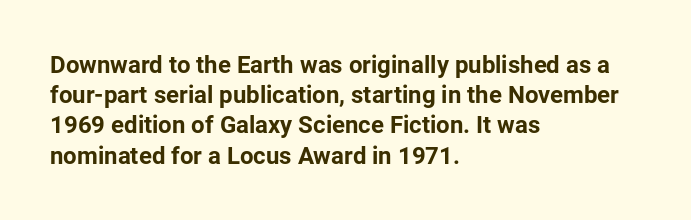
The ragged edge is on the right, which tells us the setting is flush left. The space beneath each line is pristine and unruled. This rendering leaves character spacing at its baseline value. The passage shown stacks its lines at a standard gap. Italic? Not at all — the glyphs are vertical. Emphasis by weight is at full strength: bold.
